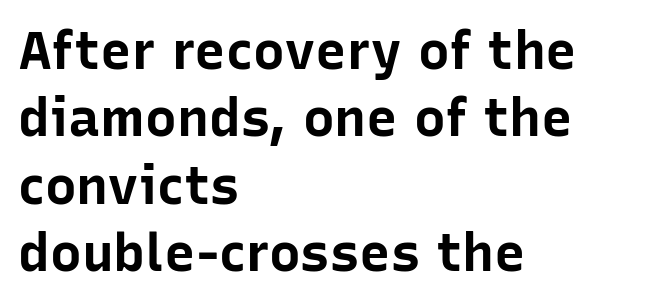
Normally led — the rows are evenly, conventionally spaced. This is sans-serif lettering, the kind often seen on screens and signage. The passage shown is typed in a proportional face where columns would drift. Typeset ragged right — the left edge is the straight one.
